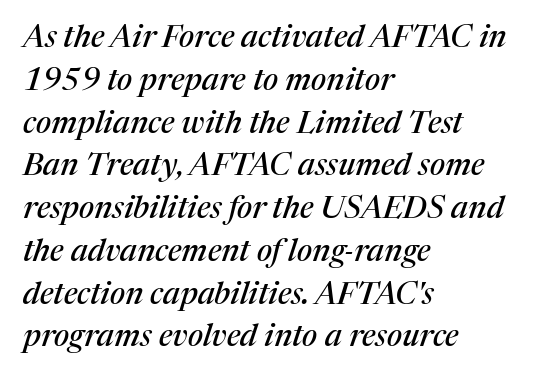
You could not count columns in this text — the font is proportionally spaced. The space directly below the letters is spotless. The gaps between neighbouring characters are ordinary and unremarkable. The face used here is seriffed, in the tradition of book romans.
